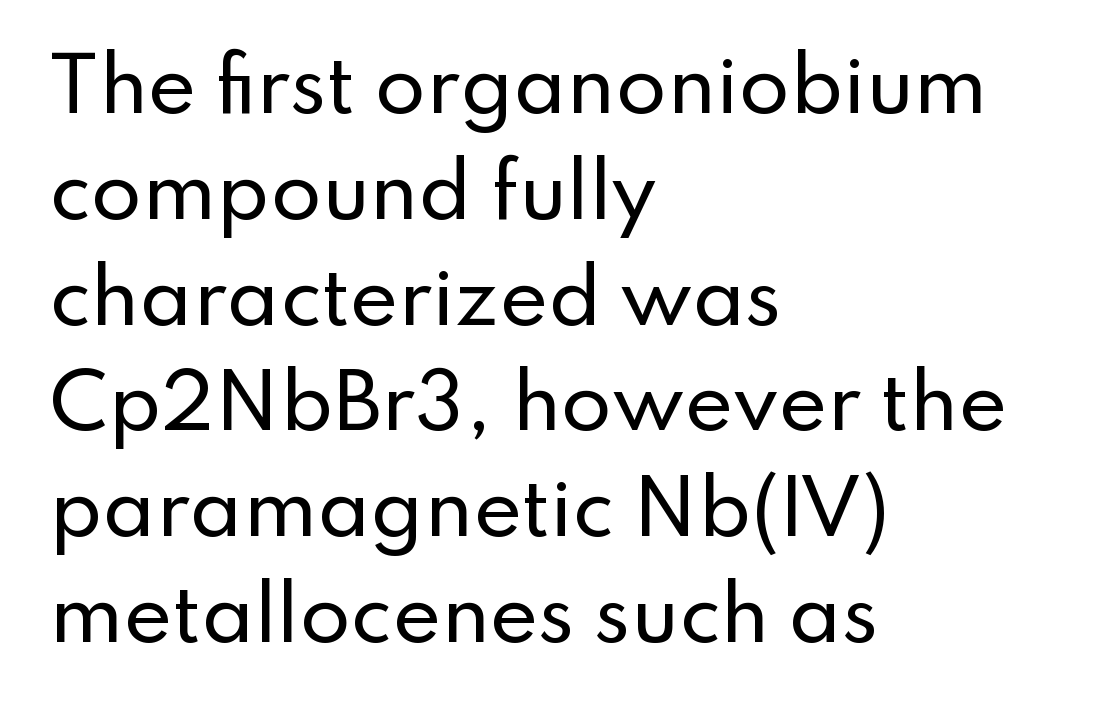
{"serif": "no", "italic": "no", "width": "normal", "stroke_contrast": "low", "x_height": "small", "monospaced": "no", "underline": "no", "align": "left", "line_spacing": "normal", "line_spacing_ratio": 1.43, "letter_spacing": "normal", "letter_spacing_em": 0.0, "glyph_px": 74}
